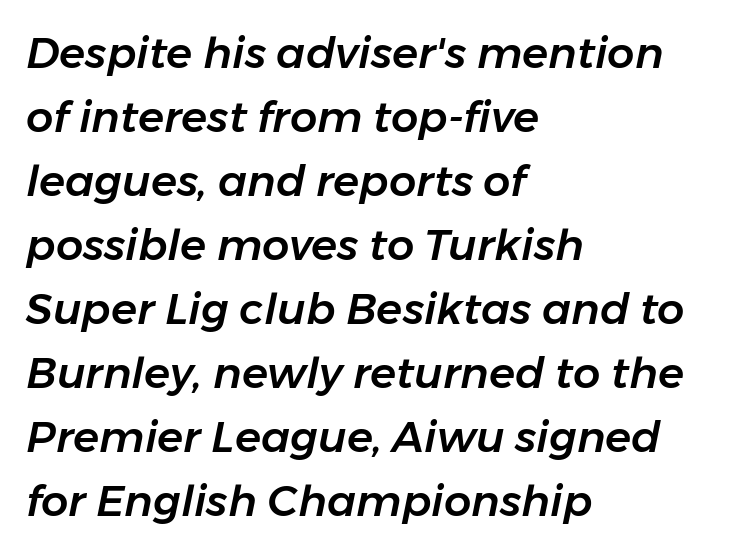
{"italic": "yes", "lean": "right", "slant_degrees": 11, "width": "normal", "stroke_contrast": "low", "x_height": "medium", "monospaced": "no", "underline": "no", "align": "left", "line_spacing": "normal", "line_spacing_ratio": 1.49, "letter_spacing": "normal", "letter_spacing_em": 0.0, "glyph_px": 43}
